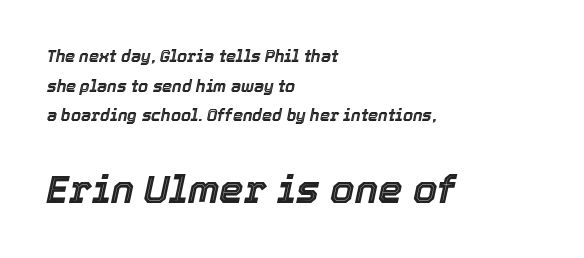
Q: Is the text italic (slanted)? A: Yes, it leans right by about 12 degrees.
Q: Is the text underlined? A: No.
Q: How is the paragraph aligned? A: Left-aligned.
Q: Is the spacing between letters normal or unusually wide? A: Normal.
Q: Which block of text is set in a larger size, the first (top) or the second (bottom)? A: The second (bottom) one.
Q: Width (condensed, normal, or wide)? A: Normal.
Q: x-height? A: Medium.
Q: Monospaced? A: No.
